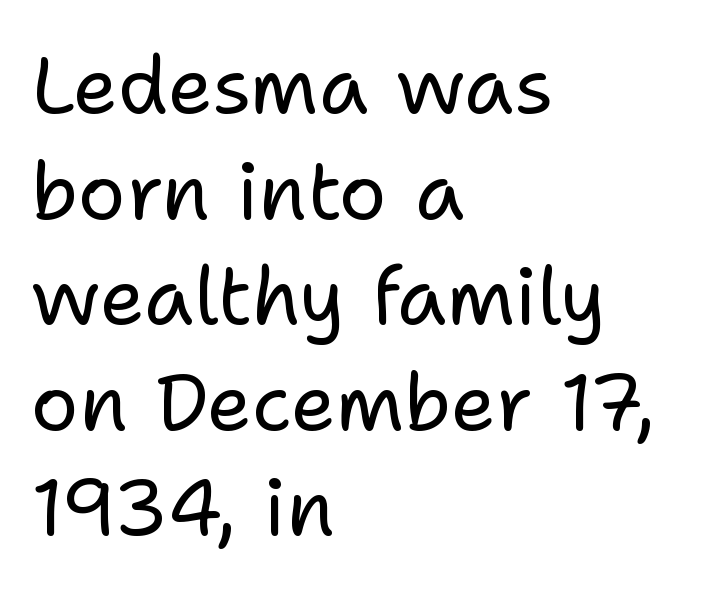
Q: Is the text bold? A: No.
Q: Is the text italic (slanted)? A: No, it is upright.
Q: Is the typeface a serif or a sans-serif typeface? A: Sans-serif.
Q: Is the text underlined? A: No.
Q: How is the paragraph aligned? A: Left-aligned.
Q: Is the spacing between letters normal or unusually wide? A: Normal.
Q: Is the spacing between lines tight, normal or loose? A: Normal.
Q: Width (condensed, normal, or wide)? A: Normal.
Q: Stroke contrast? A: Low.
Q: x-height? A: Medium.
Q: Monospaced? A: No.
